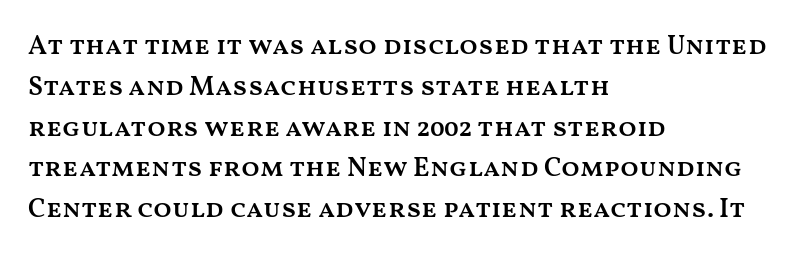
Compared with a centered layout, this one pins lines to the left instead. Compared with typical paragraphs, the rows here are spaced about the same. You can tell it's not italic because the verticals are truly vertical. Bare-footed words on every line. A fair bit of extra ink — the face is semibold, not bold.
